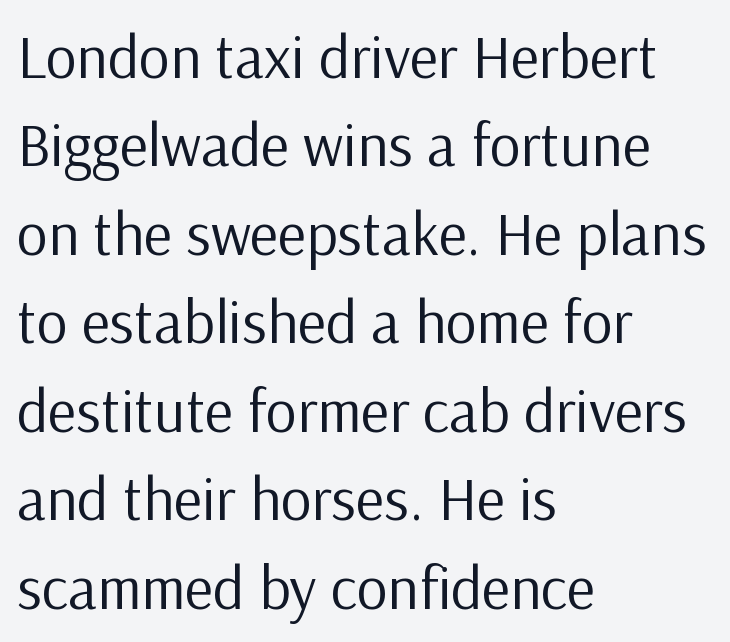
The image shows 61 px regular-weight sans-serif type, upright; set left-aligned, normal line spacing (1.45x), normal letter spacing, not underlined; low stroke contrast and a medium x-height.
